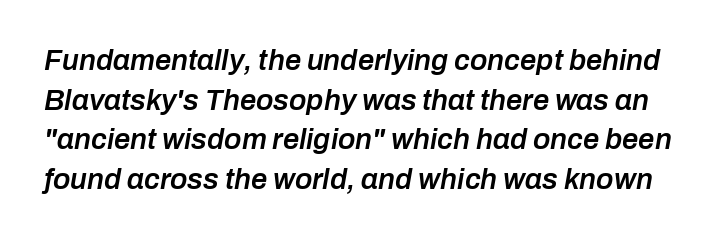
The image shows 29 px semibold type, italic (leaning right); set normal line spacing (1.37x), normal letter spacing, not underlined; low stroke contrast and a medium x-height.
